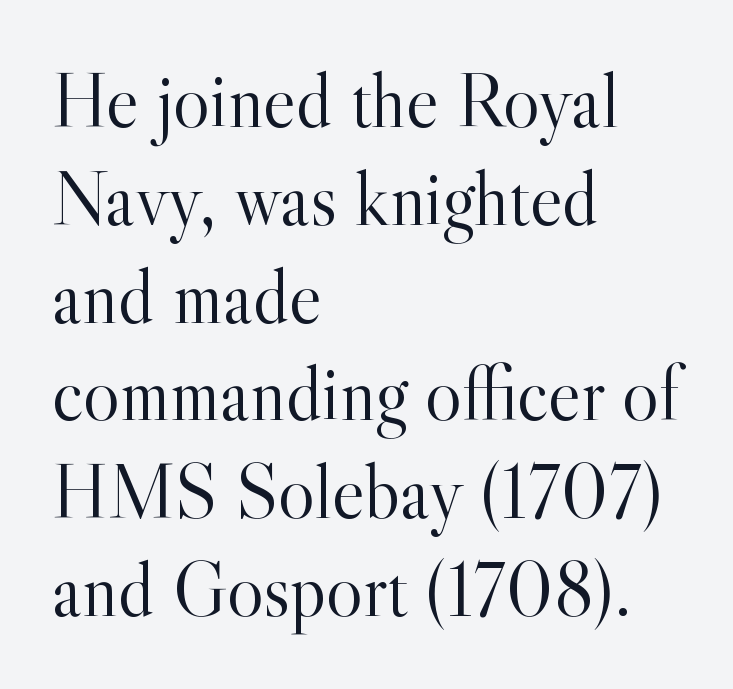
Q: Is the text bold? A: No.
Q: Is the text italic (slanted)? A: No, it is upright.
Q: Is the typeface a serif or a sans-serif typeface? A: Serif.
Q: Is the text underlined? A: No.
Q: How is the paragraph aligned? A: Left-aligned.
Q: Is the spacing between letters normal or unusually wide? A: Normal.
Q: Is the spacing between lines tight, normal or loose? A: Normal.
Q: Width (condensed, normal, or wide)? A: Normal.
Q: x-height? A: Small.
Q: Monospaced? A: No.
